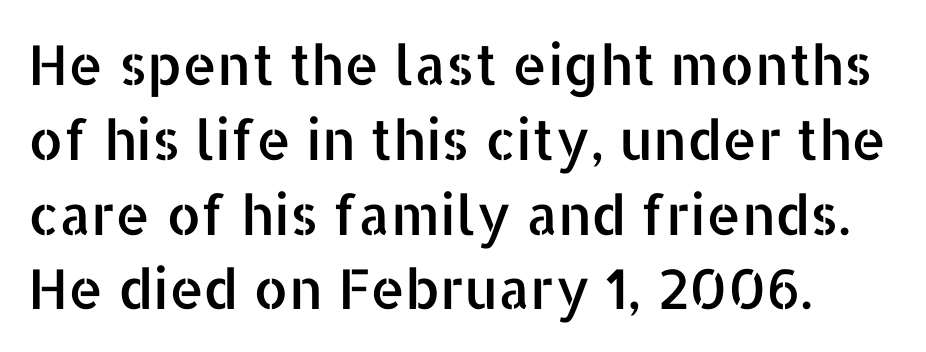
Q: Is the text italic (slanted)? A: No, it is upright.
Q: Is the typeface a serif or a sans-serif typeface? A: Sans-serif.
Q: Is the text underlined? A: No.
Q: Is the spacing between letters normal or unusually wide? A: Normal.
Q: Is the spacing between lines tight, normal or loose? A: Normal.
Q: Width (condensed, normal, or wide)? A: Normal.
Q: Stroke contrast? A: Low.
Q: x-height? A: Medium.
Q: Monospaced? A: No.
